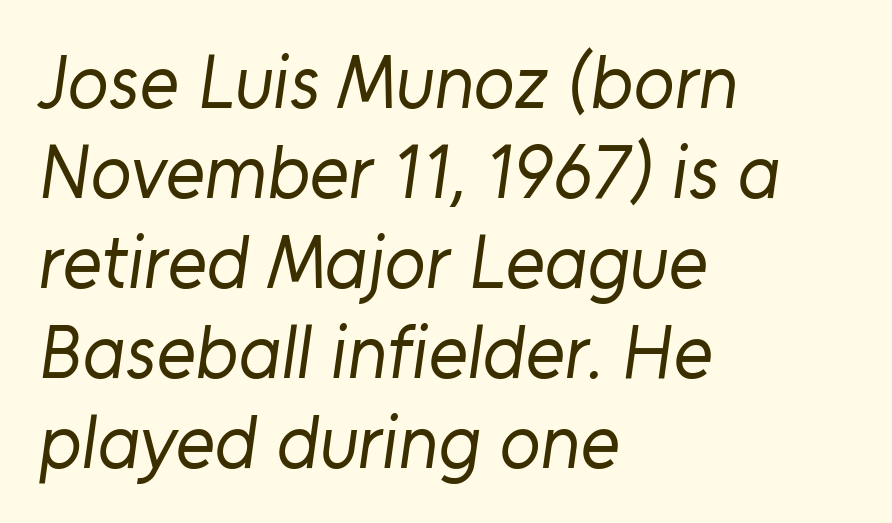
Q: Is the text bold? A: No.
Q: Is the typeface a serif or a sans-serif typeface? A: Sans-serif.
Q: Is the text underlined? A: No.
Q: How is the paragraph aligned? A: Left-aligned.
Q: Is the spacing between letters normal or unusually wide? A: Normal.
Q: Width (condensed, normal, or wide)? A: Normal.
Q: Stroke contrast? A: Low.
Q: x-height? A: Medium.
Q: Monospaced? A: No.
